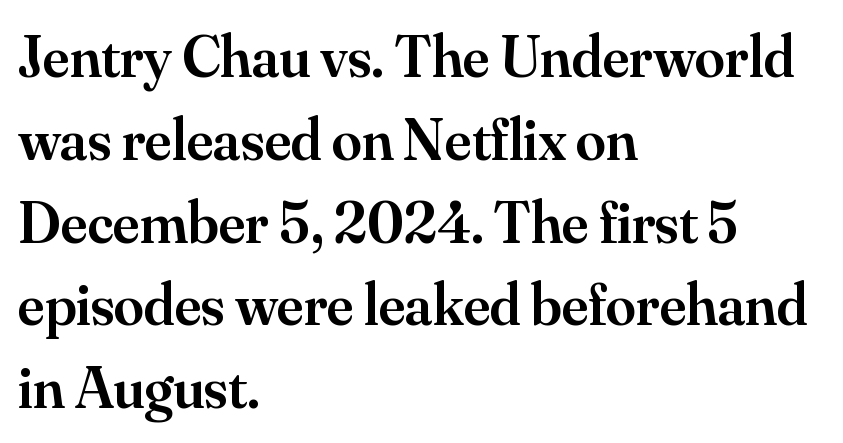
{"serif": "yes", "italic": "no", "bold": "semi", "weight": "semibold", "width": "normal", "stroke_contrast": "medium", "x_height": "small", "monospaced": "no", "underline": "no", "align": "left", "line_spacing": "normal", "line_spacing_ratio": 1.38, "letter_spacing": "normal", "letter_spacing_em": 0.0, "glyph_px": 60}
